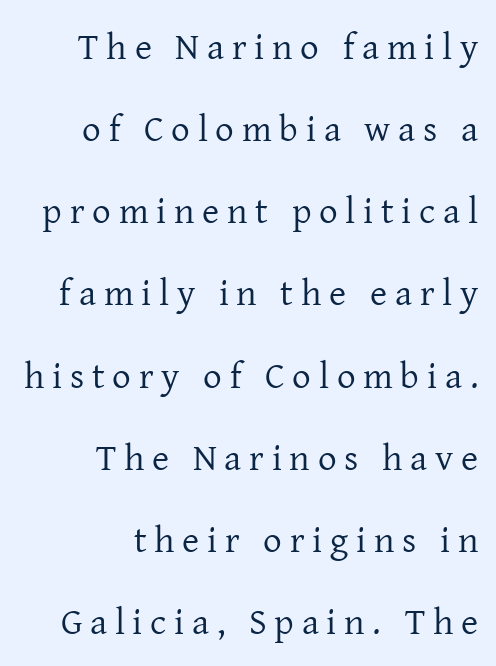
The image shows 37 px regular-weight serif type, upright; set right-aligned, loose line spacing (2.22x), unusually wide letter spacing (+0.21 em), not underlined; low stroke contrast and a medium x-height.
